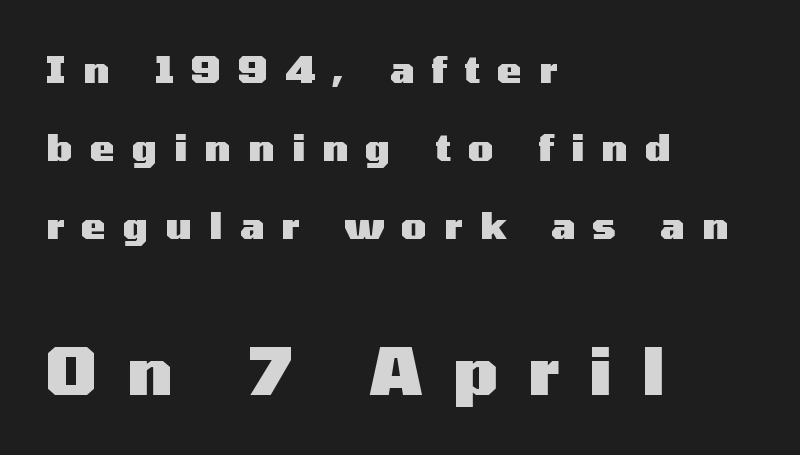
Q: Is the text bold? A: Yes.
Q: Is the text italic (slanted)? A: No, it is upright.
Q: Is the typeface a serif or a sans-serif typeface? A: Sans-serif.
Q: Is the text underlined? A: No.
Q: How is the paragraph aligned? A: Left-aligned.
Q: Is the spacing between letters normal or unusually wide? A: Unusually wide.
Q: Is the spacing between lines tight, normal or loose? A: Loose.
Q: Which block of text is set in a larger size, the first (top) or the second (bottom)? A: The second (bottom) one.
Q: Width (condensed, normal, or wide)? A: Wide.
Q: Stroke contrast? A: Medium.
Q: x-height? A: Medium.
Q: Monospaced? A: No.
